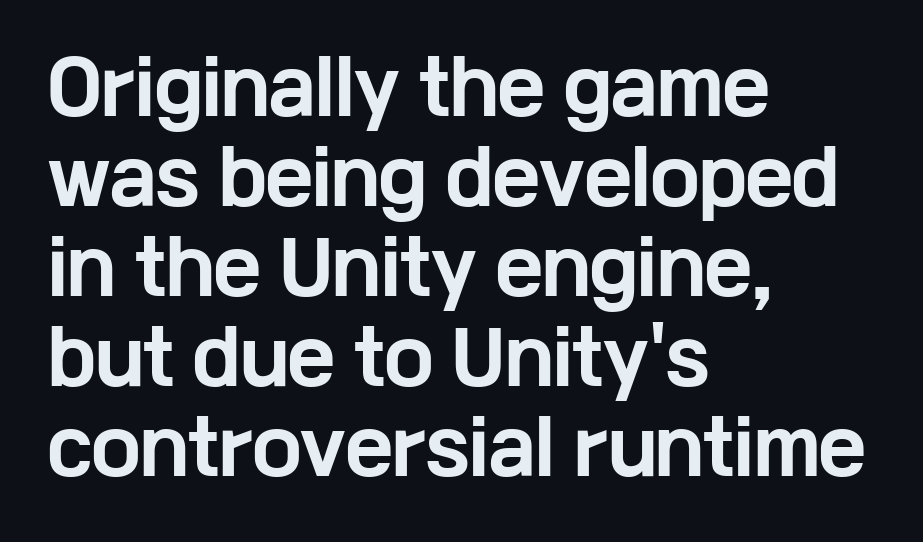
Q: Is the text bold? A: Yes.
Q: Is the text italic (slanted)? A: No, it is upright.
Q: Is the typeface a serif or a sans-serif typeface? A: Sans-serif.
Q: Is the text underlined? A: No.
Q: How is the paragraph aligned? A: Left-aligned.
Q: Is the spacing between letters normal or unusually wide? A: Normal.
Q: Is the spacing between lines tight, normal or loose? A: Normal.
Q: Width (condensed, normal, or wide)? A: Wide.
Q: Stroke contrast? A: Low.
Q: x-height? A: Medium.
Q: Monospaced? A: No.
